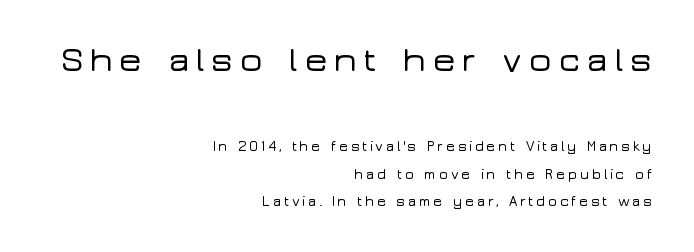
The lines in this sample share a right terminus and differ only in where they begin. The more generous point size was reserved for the upper chunk. You could not count columns in this text — the font is proportionally spaced. Reading down the column, the eye jumps a long way to each next line. The letters stand straight up with perfectly vertical stems. Honestly, there is no underline to notice here at all.
